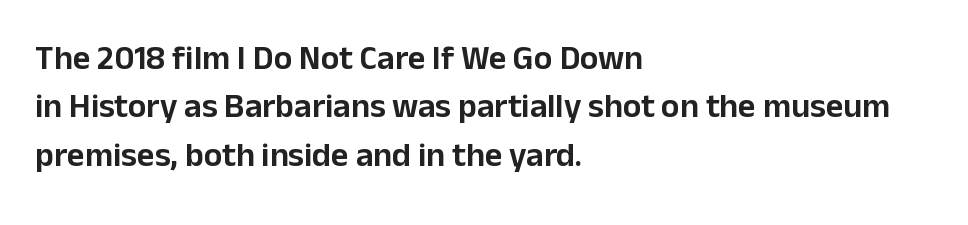
The image shows 34 px sans-serif type, upright; set left-aligned, normal line spacing (1.42x), normal letter spacing, not underlined; low stroke contrast and a medium x-height.
